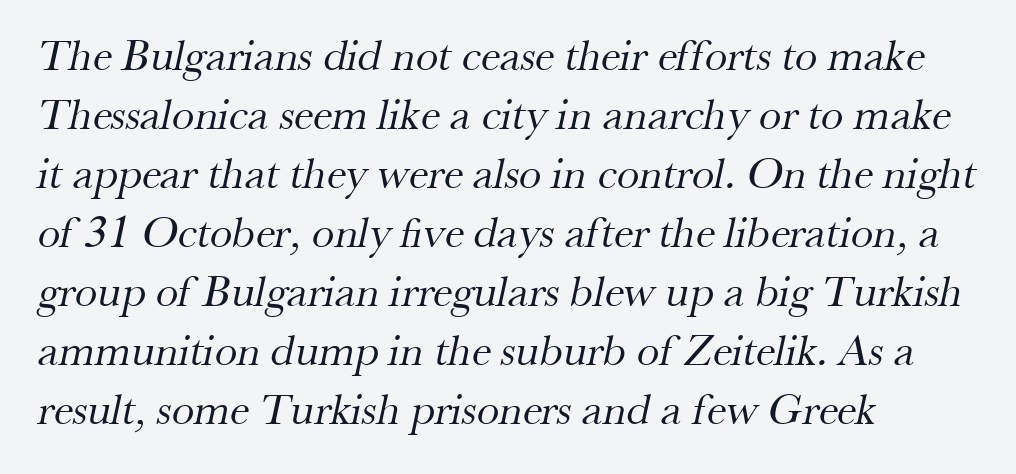
Reading down the block, your eye returns to a fixed left position each line. Words appear dense and cohesive because spacing is normal. Observe the serifs anchoring each vertical stroke in this sample. Underline: absent. Proportional: the letters do not fall into vertical columns. Normally led — the rows are evenly, conventionally spaced.
